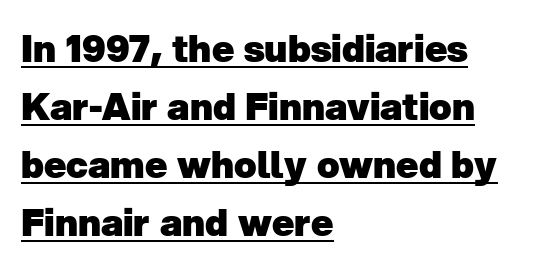
{"serif": "no", "bold": "yes", "weight": "heavy", "width": "normal", "stroke_contrast": "low", "x_height": "medium", "monospaced": "no", "underline": "yes", "align": "left", "line_spacing": "normal", "line_spacing_ratio": 1.57, "letter_spacing": "normal", "letter_spacing_em": 0.0, "glyph_px": 37}
